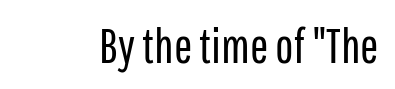
The image shows 49 px regular-weight, condensed sans-serif type, upright; set normal letter spacing, not underlined; low stroke contrast and a medium x-height.
